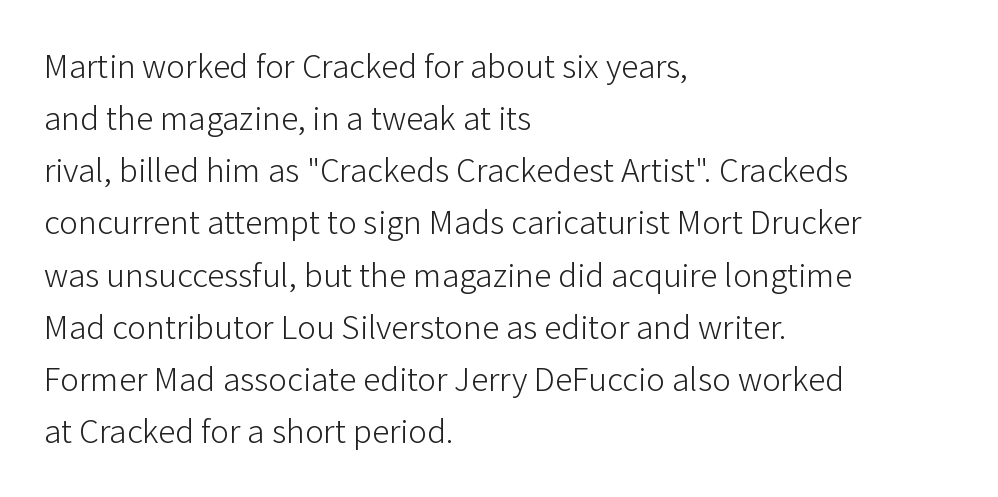
The image shows 35 px light sans-serif type, upright; set left-aligned, normal line spacing (1.49x), normal letter spacing, not underlined; low stroke contrast and a medium x-height.
